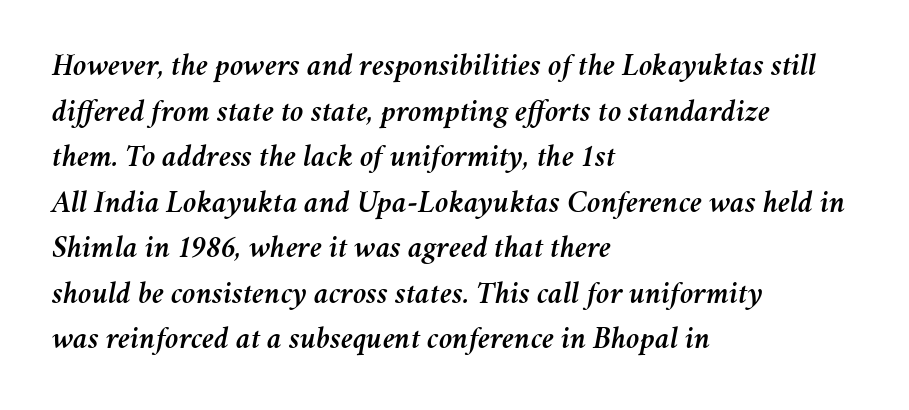
The space beneath each line is pristine and unruled. Is there much room between lines? A standard amount, neither cramped nor airy. Varying glyph widths throughout — classic text-font behaviour. Line beginnings align vertically; line endings do not.
